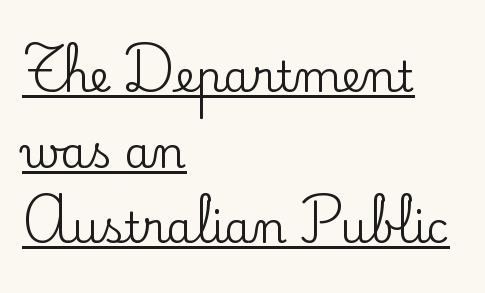
The image shows 43 px serif type, upright; set left-aligned, line spacing 1.76x, normal letter spacing, underlined; low stroke contrast and a small x-height.
